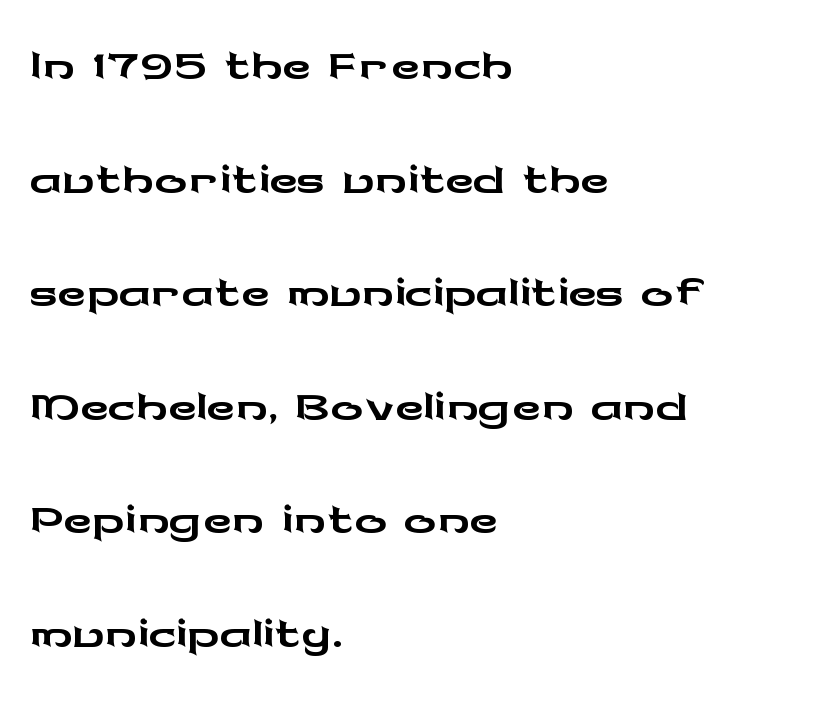
The lines in this sample share a left origin and differ only in where they stop. Clear beneath every line of the passage. Interline gaps are of average width in this sample. Between one letter and the next there's only the usual sliver of space. This sample has the flowing, uneven cadence of proportional lettering.
